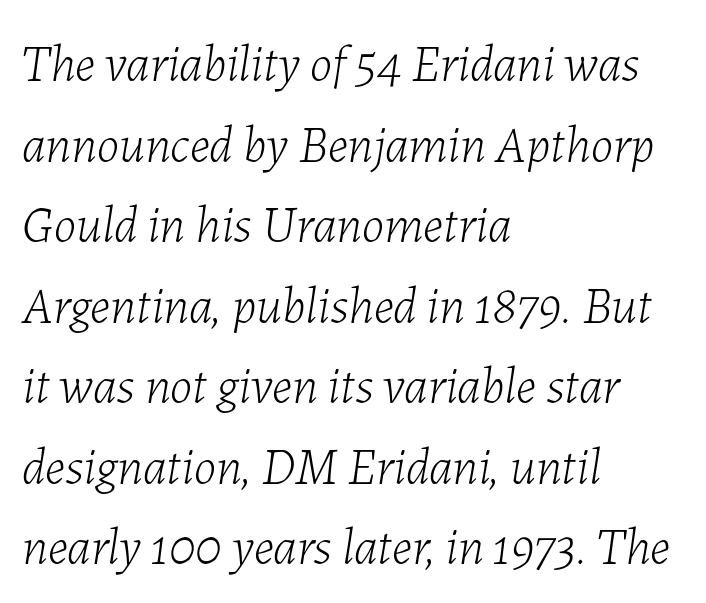
The foot of each line stays bare and open. The passage shown is not bold in any degree. The horizontal fit of the characters is conventional and even. Horizontal bands of white between lines are of average thickness. You could not count columns in this text — the font is proportionally spaced. The paragraph shown leans on its left margin.
